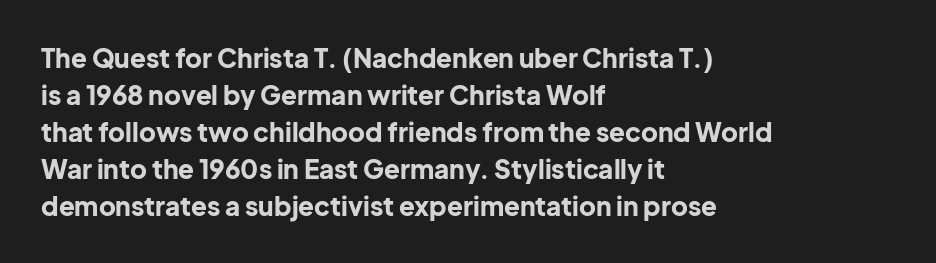
{"italic": "no", "bold": "yes", "underline": "no", "align": "left", "line_spacing": "normal", "line_spacing_ratio": 1.42, "letter_spacing": "normal", "letter_spacing_em": 0.0, "glyph_px": 26}
